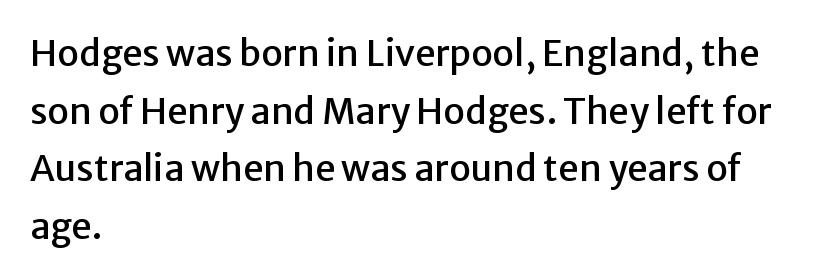
{"serif": "no", "italic": "no", "width": "normal", "stroke_contrast": "low", "x_height": "medium", "monospaced": "no", "underline": "no", "align": "left", "line_spacing": "normal", "line_spacing_ratio": 1.6, "letter_spacing": "normal", "letter_spacing_em": 0.0, "glyph_px": 36}
